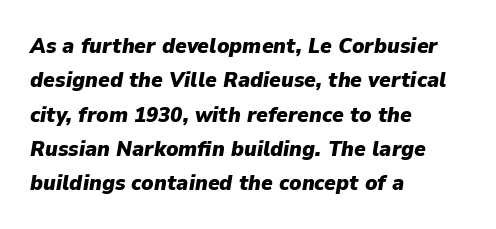
Typesetter's note: full bold, strokes at maximum text heaviness. Posture: slanted. The designer left line spacing at the default. The gaps between neighbouring characters are ordinary and unremarkable.
